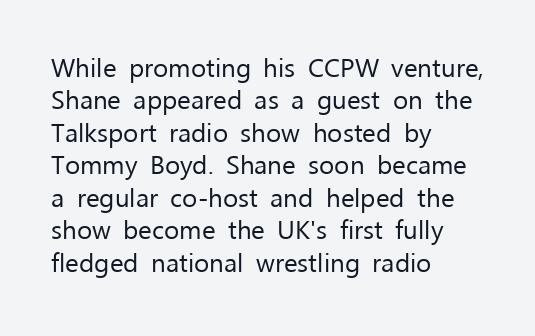
Q: Is the text bold? A: No.
Q: Is the text italic (slanted)? A: No, it is upright.
Q: Is the text underlined? A: No.
Q: How is the paragraph aligned? A: Left-aligned.
Q: Is the spacing between letters normal or unusually wide? A: Normal.
Q: Is the spacing between lines tight, normal or loose? A: Normal.
